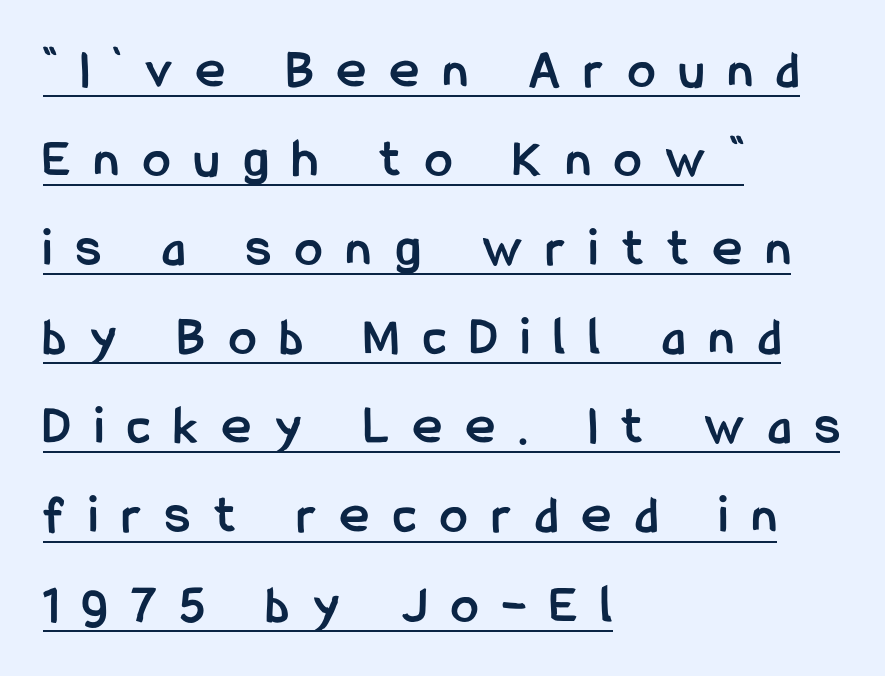
The face used here has the dense, thick strokes of a bold. Classification — sans serif. This rendering widens character spacing well past its baseline value. The letters advance in unequal steps, a hallmark of proportional type.
